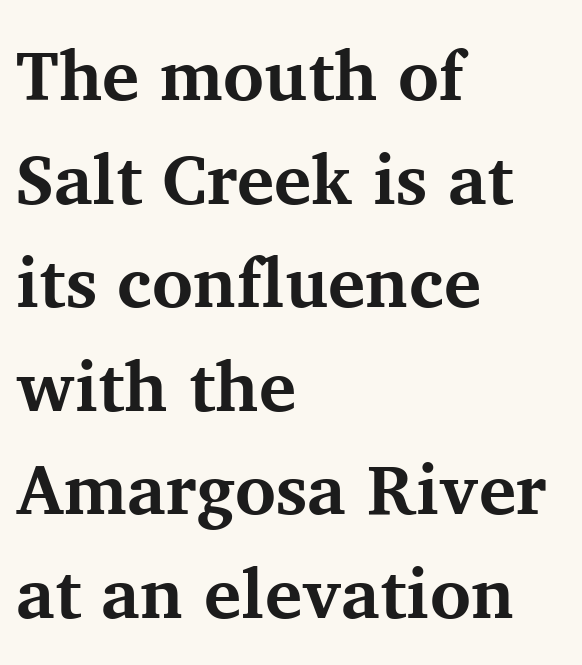
The image shows 70 px bold serif type, upright; set left-aligned, normal line spacing (1.48x), normal letter spacing, not underlined; medium stroke contrast and a medium x-height.
